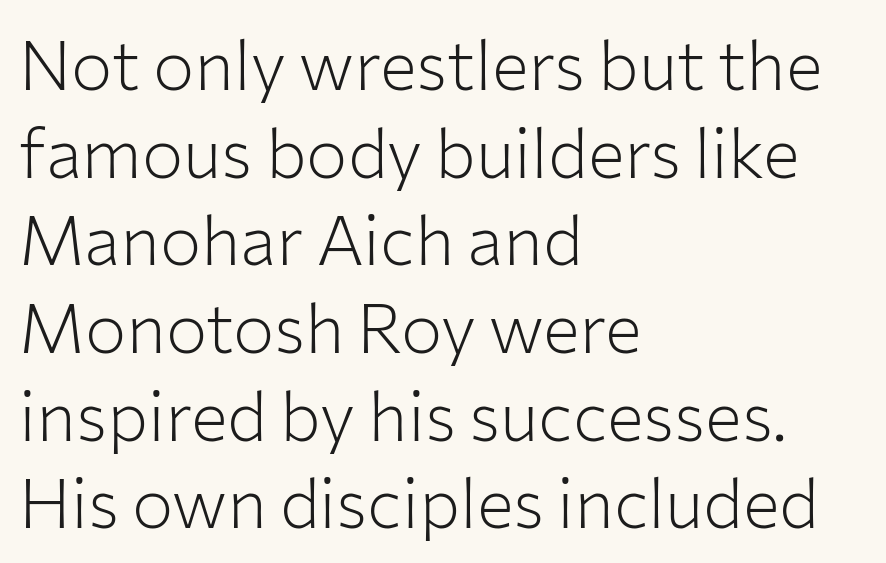
The type is set solid horizontally, with unmodified tracking. Ordinary non-slanted type is in use. The cut favours lightness, reaching ordinary text weight at its darkest. One glance says typical: line gaps are just what's usual. Does the copy run flush right? No — it runs flush left. Letters rest on an invisible, unmarked baseline.
